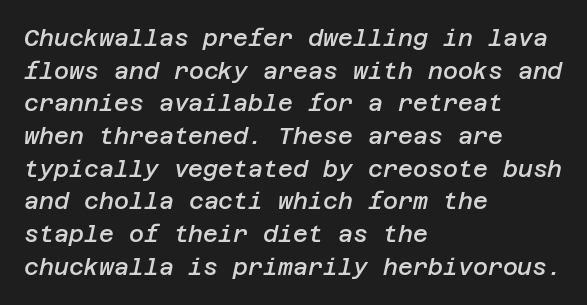
Q: Is the text bold? A: Semi-bold.
Q: Is the text italic (slanted)? A: Yes, it leans right by about 12 degrees.
Q: Is the text underlined? A: No.
Q: How is the paragraph aligned? A: Left-aligned.
Q: Is the spacing between letters normal or unusually wide? A: Normal.
Q: Is the spacing between lines tight, normal or loose? A: Normal.
